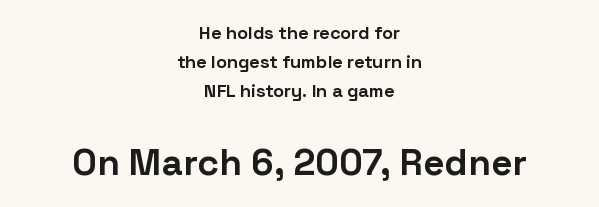
Q: Is the text bold? A: Yes.
Q: Is the text italic (slanted)? A: No, it is upright.
Q: Is the typeface a serif or a sans-serif typeface? A: Sans-serif.
Q: Is the text underlined? A: No.
Q: How is the paragraph aligned? A: Centered.
Q: Is the spacing between letters normal or unusually wide? A: Normal.
Q: Is the spacing between lines tight, normal or loose? A: Normal.
Q: Which block of text is set in a larger size, the first (top) or the second (bottom)? A: The second (bottom) one.
Q: Width (condensed, normal, or wide)? A: Normal.
Q: Stroke contrast? A: Low.
Q: x-height? A: Medium.
Q: Monospaced? A: No.
